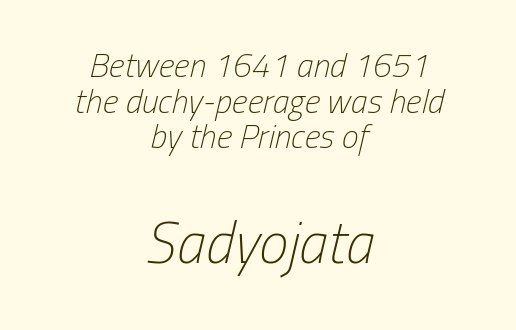
The image shows 59 px light, condensed type, italic (leaning right); set centered, tight line spacing (1.05x), normal letter spacing, not underlined; the second (bottom) block is 1.74x larger; low stroke contrast and a medium x-height.
